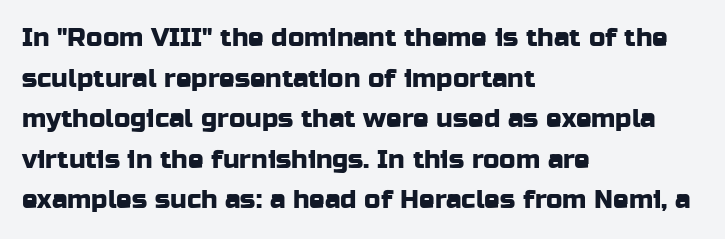
This rendering features lettering with no underline. How are the letters spaced? Ordinarily, with no added tracking. The setting favours the left margin, as ordinary paragraphs usually do. Does the lettering tilt? It doesn't — this is upright. Summary of vertical rhythm: regular, with standard interline spacing.
